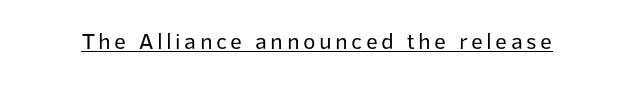
The image shows 23 px text type, upright; set underlined.
